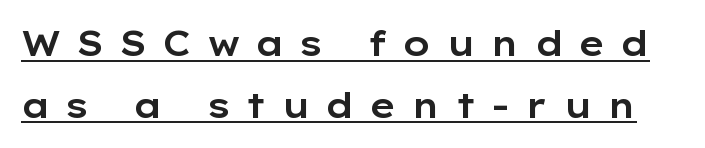
The image shows 35 px wide sans-serif type, upright; set line spacing 1.77x, unusually wide letter spacing (+0.42 em), underlined; low stroke contrast and a medium x-height.
